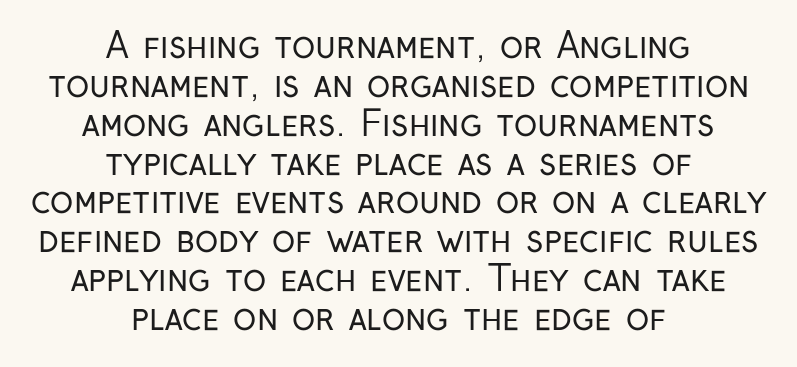
The image shows 35 px regular-weight, condensed sans-serif type, upright; set centered, tight line spacing (1.11x), normal letter spacing, not underlined; low stroke contrast and a medium x-height.
